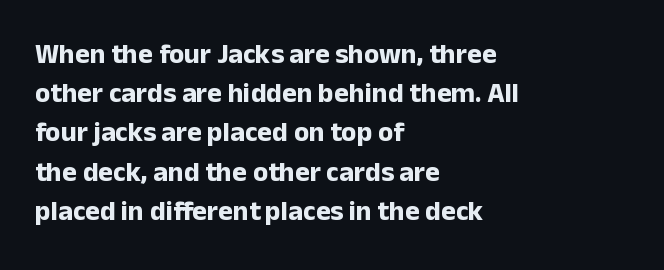
The image shows 28 px bold sans-serif type, upright; set left-aligned, normal line spacing (1.4x), normal letter spacing, not underlined; low stroke contrast and a medium x-height.
